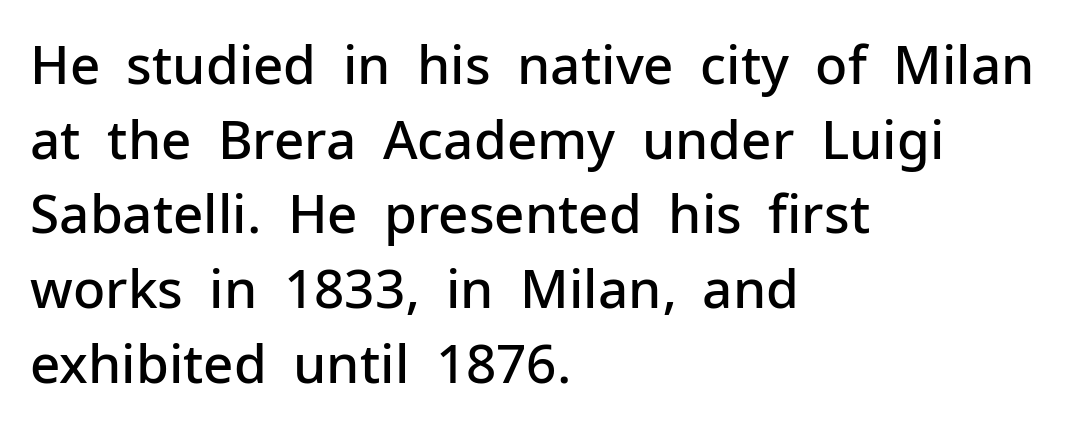
Stroke thickness is moderately raised; the sample reads as semibold. The space beneath each line is pristine and unruled. The passage shown is typed in a proportional face where columns would drift. The lettering holds an erect, upright posture throughout. One-word summary of the alignment: left. The vertical gap from one line to the next is medium.
